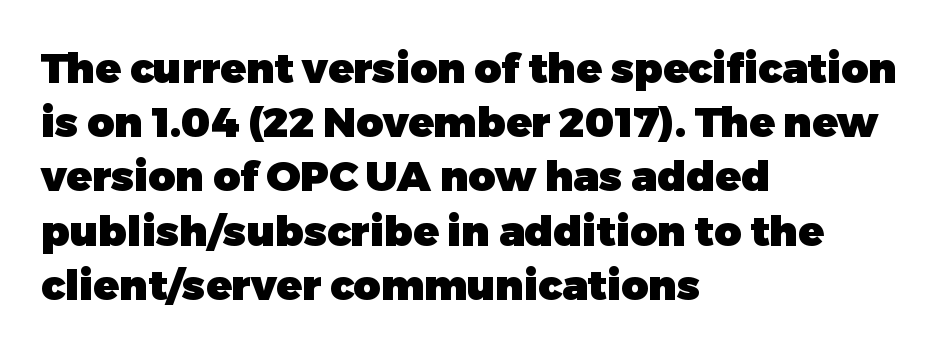
The image shows 42 px heavy sans-serif type, upright; set left-aligned, normal line spacing (1.29x), normal letter spacing, not underlined; low stroke contrast and a medium x-height.
